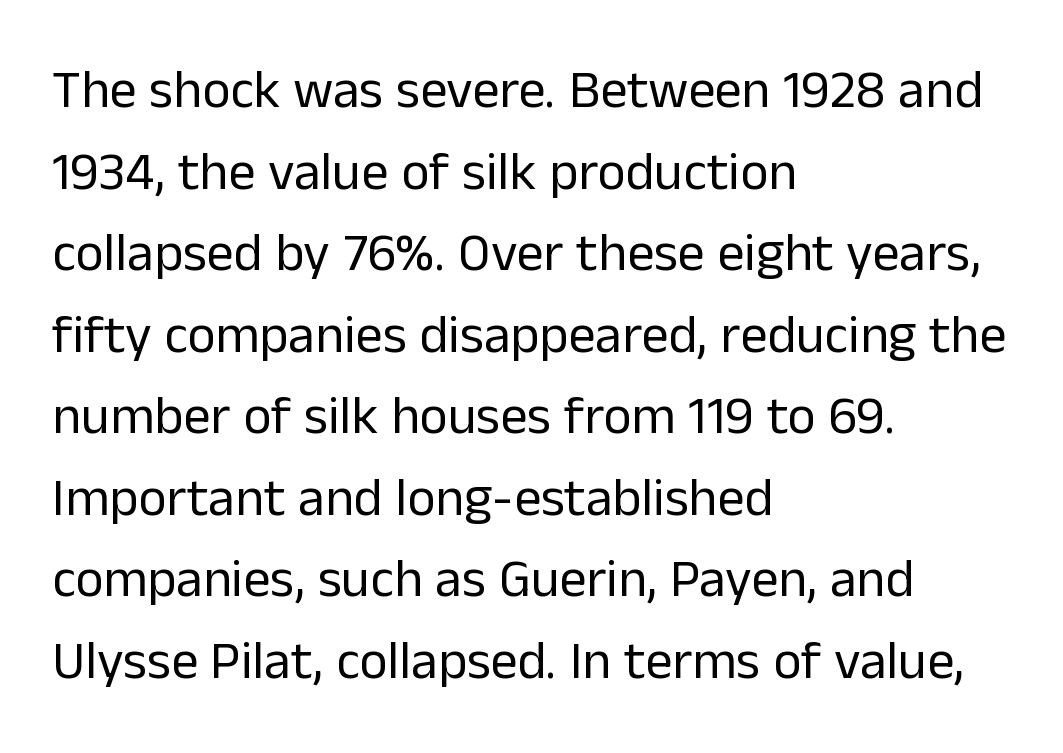
Typeset ragged right — the left edge is the straight one. What stands out about the letter spacing? Nothing — it is the standard amount. Grotesque or geometric, the face here clearly has no serifs. Think of a printed novel: that variable character pitch is what you see here. The line-height multiplier appears to be the usual default.
